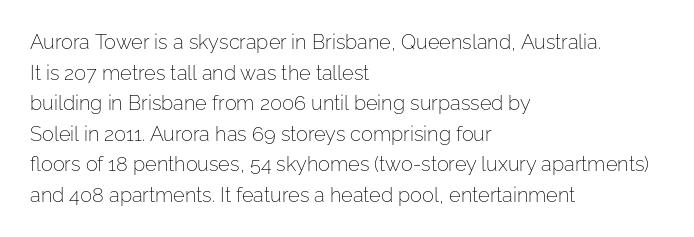
{"italic": "no", "bold": "no", "underline": "no", "align": "left", "line_spacing": "normal", "line_spacing_ratio": 1.53, "letter_spacing": "normal", "letter_spacing_em": 0.0, "glyph_px": 20}
